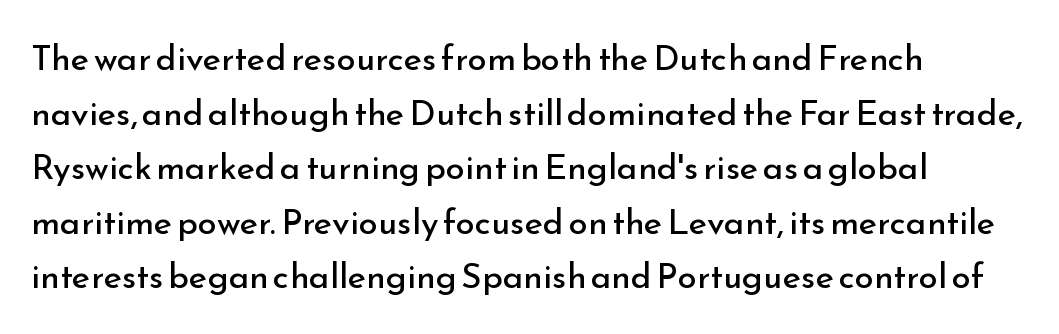
Q: Is the text bold? A: No.
Q: Is the text italic (slanted)? A: No, it is upright.
Q: Is the typeface a serif or a sans-serif typeface? A: Sans-serif.
Q: Is the text underlined? A: No.
Q: How is the paragraph aligned? A: Left-aligned.
Q: Is the spacing between letters normal or unusually wide? A: Normal.
Q: Is the spacing between lines tight, normal or loose? A: Normal.
Q: Width (condensed, normal, or wide)? A: Normal.
Q: Stroke contrast? A: Low.
Q: x-height? A: Small.
Q: Monospaced? A: No.
